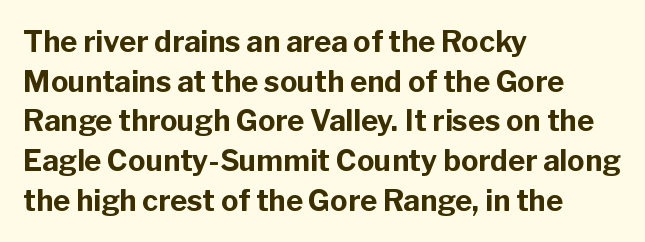
Q: Is the text bold? A: Yes.
Q: Is the text italic (slanted)? A: No, it is upright.
Q: Is the typeface a serif or a sans-serif typeface? A: Sans-serif.
Q: Is the text underlined? A: No.
Q: How is the paragraph aligned? A: Left-aligned.
Q: Is the spacing between letters normal or unusually wide? A: Normal.
Q: Is the spacing between lines tight, normal or loose? A: Normal.
Q: Width (condensed, normal, or wide)? A: Normal.
Q: Stroke contrast? A: Low.
Q: x-height? A: Medium.
Q: Monospaced? A: No.
